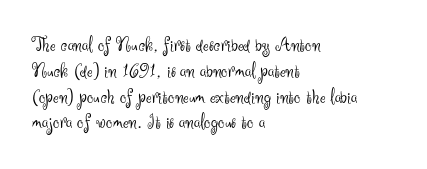
{"italic": "no", "bold": "no", "underline": "no", "align": "left", "line_spacing_ratio": 1.23, "letter_spacing": "normal", "letter_spacing_em": 0.0, "glyph_px": 21}
